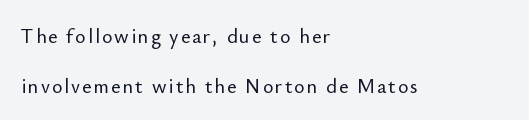
The image shows 20 px text type, upright; set left-aligned, loose line spacing (2.48x), not underlined.
